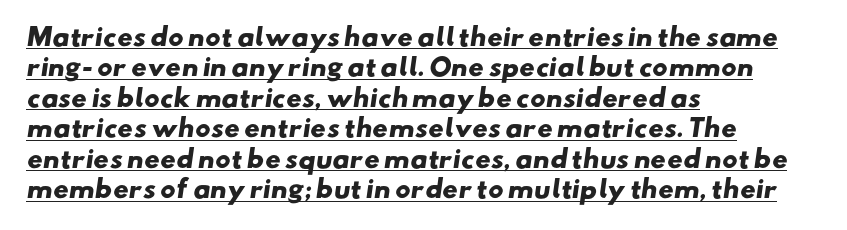
{"bold": "yes", "underline": "yes", "align": "left", "line_spacing": "normal", "line_spacing_ratio": 1.27, "letter_spacing": "normal", "letter_spacing_em": 0.0, "glyph_px": 24}
